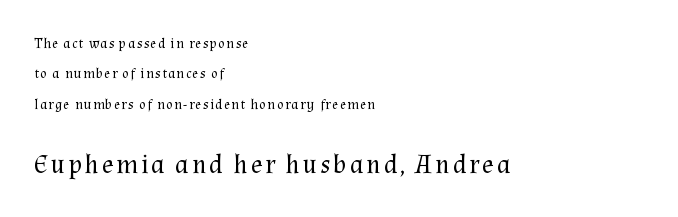
{"italic": "no", "bold": "no", "underline": "no", "align": "left", "line_spacing": "loose", "line_spacing_ratio": 2.17, "larger_block": "second", "size_ratio": 1.93, "glyph_px": 27}
